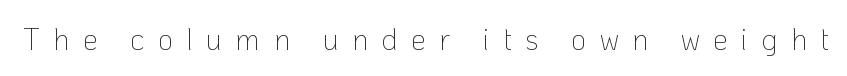
The designer went with a sans here, leaving each stem footless. Letter spacing: wide. A light-to-regular cut is what we see here. Only glyphs here, with clear space below each row. Spacing verdict: proportional, widths tailored to each character.
